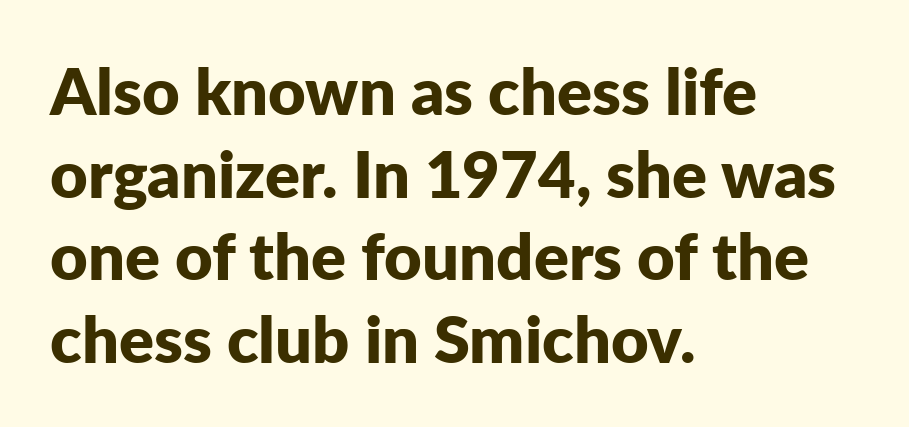
The image shows 65 px bold sans-serif type, upright; set left-aligned, normal line spacing (1.27x), normal letter spacing, not underlined; low stroke contrast and a medium x-height.
